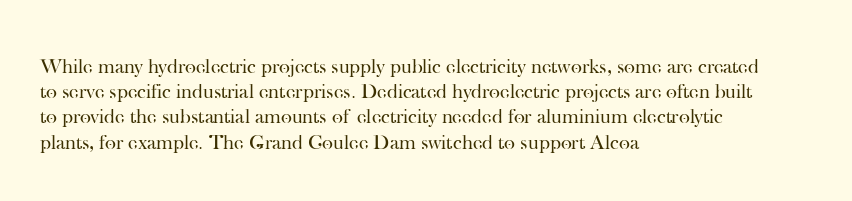
The letterforms sit shoulder to shoulder at normal distance. Typeset ragged right — the left edge is the straight one. The lettering holds an erect, upright posture throughout. Vertical stems look standard width or narrower in stroke. Beneath every word, the page is bare.
